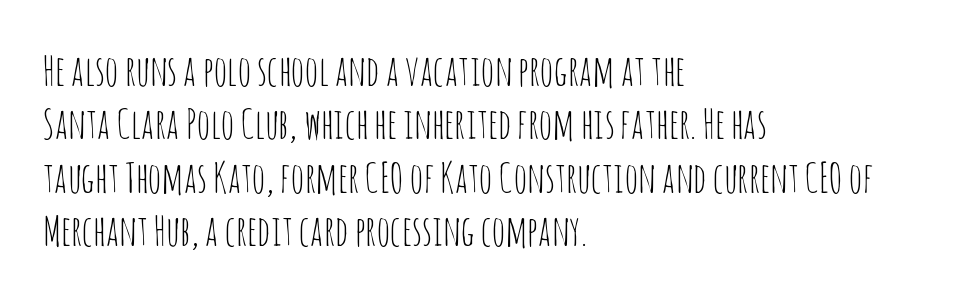
Q: Is the text bold? A: No.
Q: Is the text italic (slanted)? A: No, it is upright.
Q: Is the typeface a serif or a sans-serif typeface? A: Sans-serif.
Q: Is the text underlined? A: No.
Q: How is the paragraph aligned? A: Left-aligned.
Q: Is the spacing between letters normal or unusually wide? A: Normal.
Q: Is the spacing between lines tight, normal or loose? A: Normal.
Q: Width (condensed, normal, or wide)? A: Condensed.
Q: Stroke contrast? A: Low.
Q: x-height? A: Large.
Q: Monospaced? A: No.
